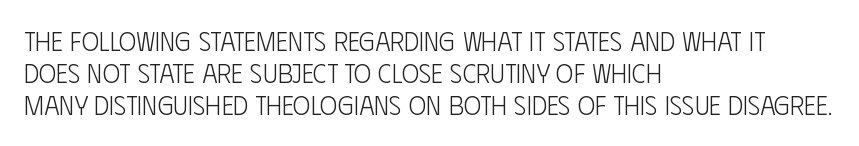
Q: Is the text bold? A: No.
Q: Is the text italic (slanted)? A: No, it is upright.
Q: Is the text underlined? A: No.
Q: How is the paragraph aligned? A: Left-aligned.
Q: Is the spacing between letters normal or unusually wide? A: Normal.
